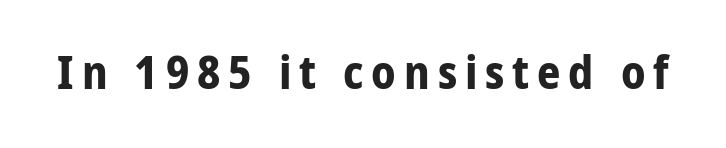
{"serif": "no", "italic": "no", "bold": "yes", "weight": "bold", "width": "condensed", "stroke_contrast": "low", "x_height": "large", "monospaced": "no", "underline": "no", "glyph_px": 46}
